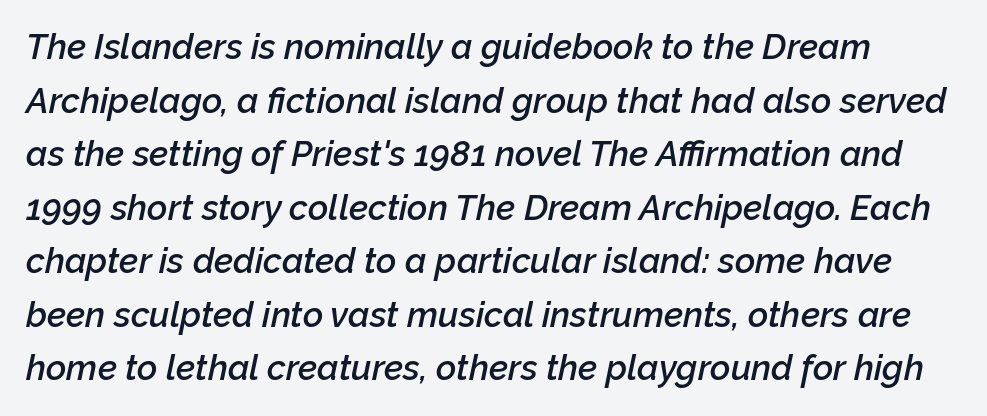
Q: Is the text bold? A: Semi-bold.
Q: Is the text italic (slanted)? A: Yes, it leans right by about 12 degrees.
Q: Is the text underlined? A: No.
Q: Is the spacing between letters normal or unusually wide? A: Normal.
Q: Is the spacing between lines tight, normal or loose? A: Normal.
Q: Width (condensed, normal, or wide)? A: Normal.
Q: Stroke contrast? A: Low.
Q: x-height? A: Medium.
Q: Monospaced? A: No.
